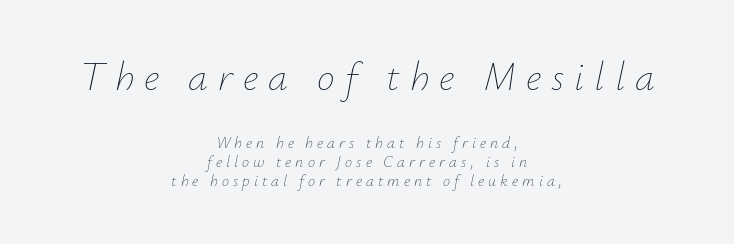
Lines of text with bare space underneath. These lines are rendered in a variable-pitch font. On a weight scale, this lands at 450 or below. The glyphs look as if they've been sheared to an angle. Tracking here is generous; glyphs stand well apart from one another. Which margin do the lines hug? Neither — every line sits in the middle.
